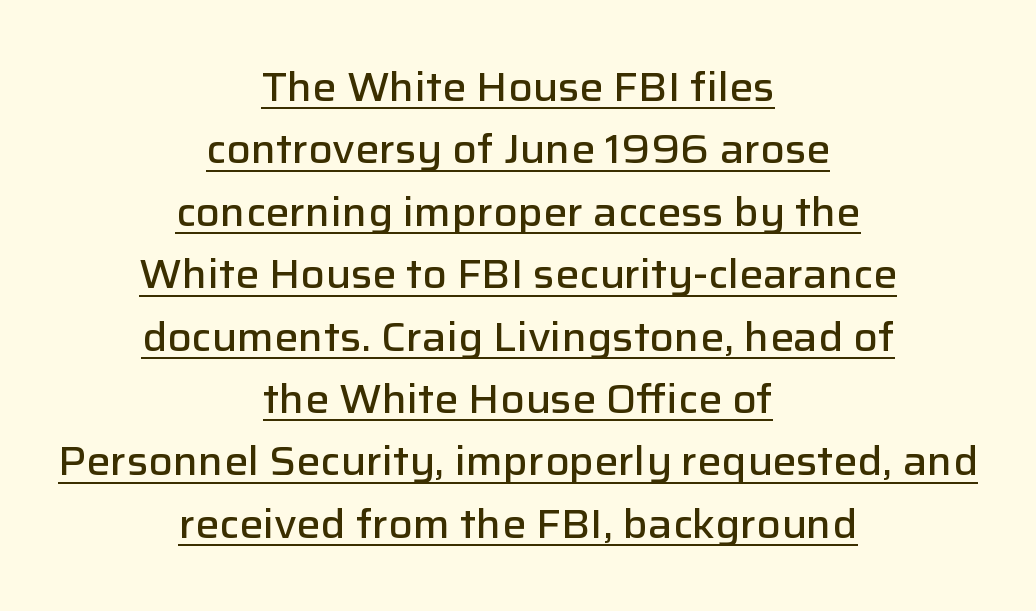
Q: Is the text bold? A: Semi-bold.
Q: Is the text italic (slanted)? A: No, it is upright.
Q: Is the typeface a serif or a sans-serif typeface? A: Sans-serif.
Q: Is the text underlined? A: Yes.
Q: How is the paragraph aligned? A: Centered.
Q: Is the spacing between letters normal or unusually wide? A: Normal.
Q: Is the spacing between lines tight, normal or loose? A: Normal.
Q: Width (condensed, normal, or wide)? A: Normal.
Q: Stroke contrast? A: Low.
Q: x-height? A: Medium.
Q: Monospaced? A: No.
